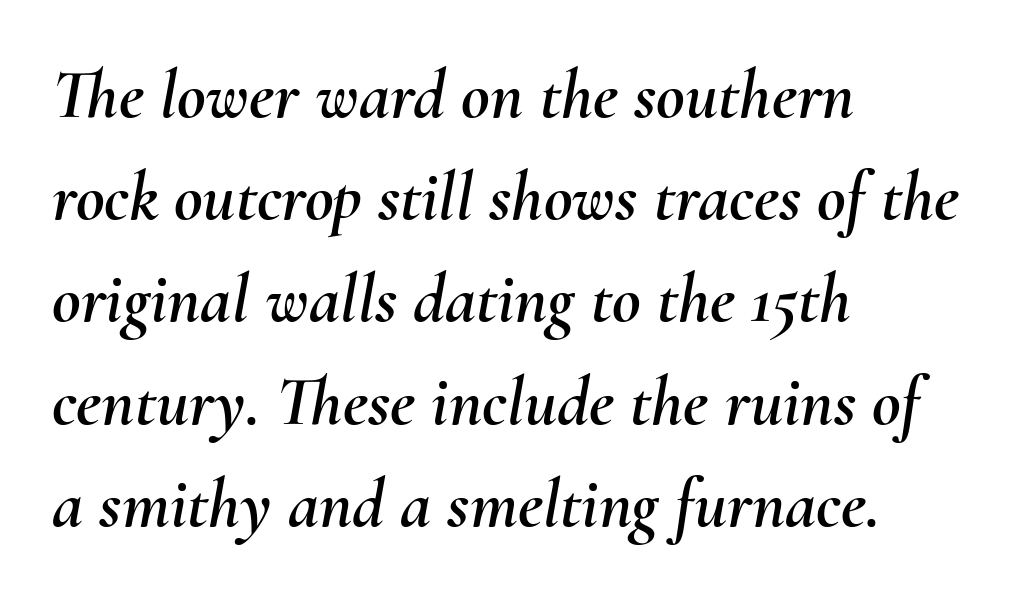
Q: Is the text italic (slanted)? A: Yes, it leans right by about 10 degrees.
Q: Is the text underlined? A: No.
Q: How is the paragraph aligned? A: Left-aligned.
Q: Is the spacing between letters normal or unusually wide? A: Normal.
Q: Is the spacing between lines tight, normal or loose? A: Normal.
Q: Width (condensed, normal, or wide)? A: Normal.
Q: Stroke contrast? A: Medium.
Q: x-height? A: Small.
Q: Monospaced? A: No.
